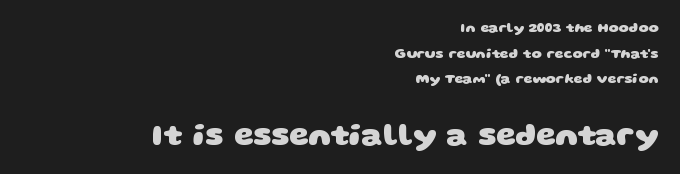
Plenty of ink on the page — the face is bold. Does the type have serifs? No, each stem ends abruptly. Proportional: the letters do not fall into vertical columns. Reading down the block, your eye finds every line finishing at a fixed right position. Top chunk: small. Bottom chunk: large.
